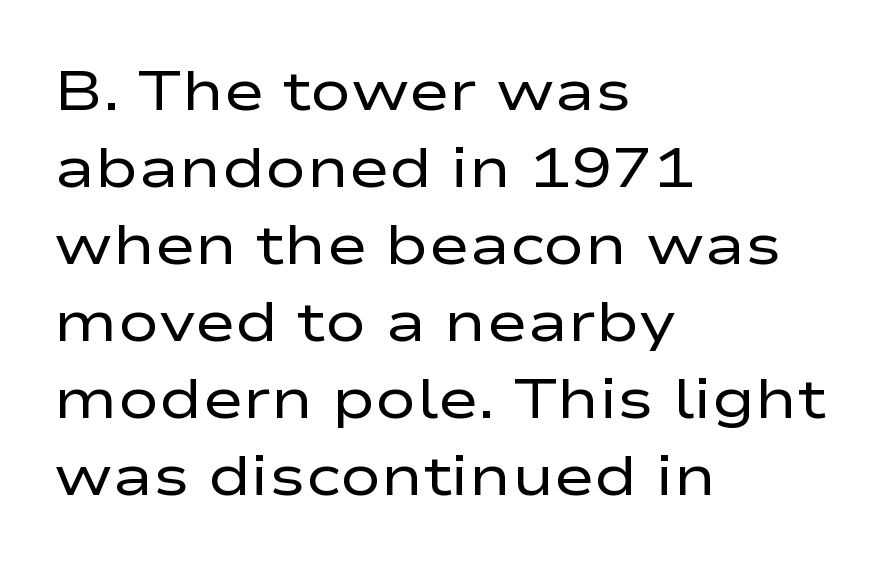
Looks like regular typesetting: each glyph gets only the width it needs. Does the copy run flush right? No — it runs flush left. Does extra space separate the letters? No, they use regular spacing. Underline: absent. Ink coverage per letter is moderate at most. Letterform terminals end flat and unadorned throughout the passage.
